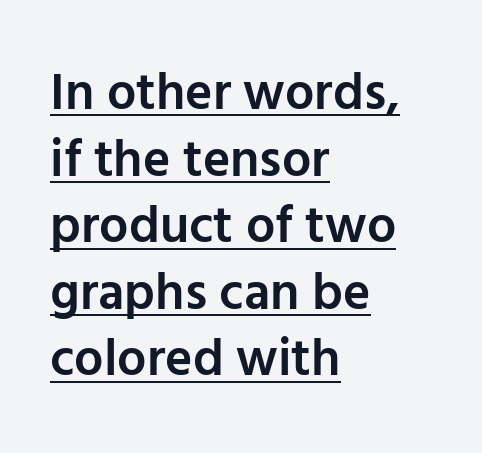
The ragged edge is on the right, which tells us the setting is flush left. Characters remain perfectly vertical along every line. To sum up the face: it is a sans, with no serifs. The rows are spaced the way most documents space them. The passage shown is typed in a proportional face where columns would drift. The words here are underlined.
